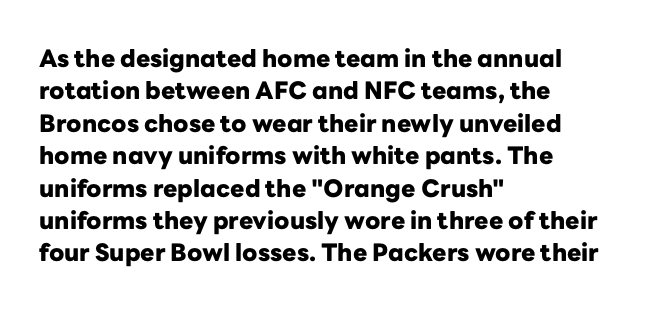
Q: Is the text bold? A: Yes.
Q: Is the text italic (slanted)? A: No, it is upright.
Q: Is the text underlined? A: No.
Q: How is the paragraph aligned? A: Left-aligned.
Q: Is the spacing between letters normal or unusually wide? A: Normal.
Q: Is the spacing between lines tight, normal or loose? A: Normal.
